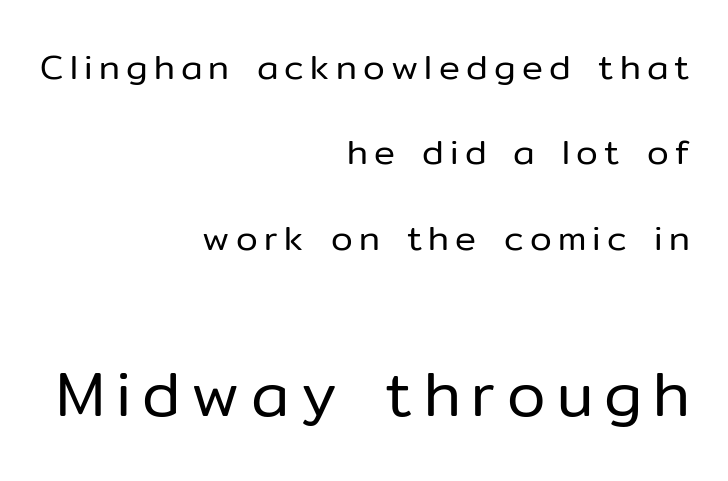
The image shows 62 px regular-weight sans-serif type, upright; set right-aligned, loose line spacing (2.44x), not underlined; the second (bottom) block is 1.77x larger; low stroke contrast and a medium x-height.
